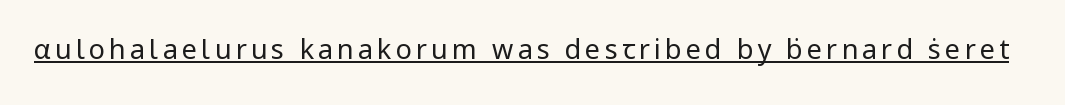
Q: Is the text bold? A: No.
Q: Is the text italic (slanted)? A: No, it is upright.
Q: Is the text underlined? A: Yes.
